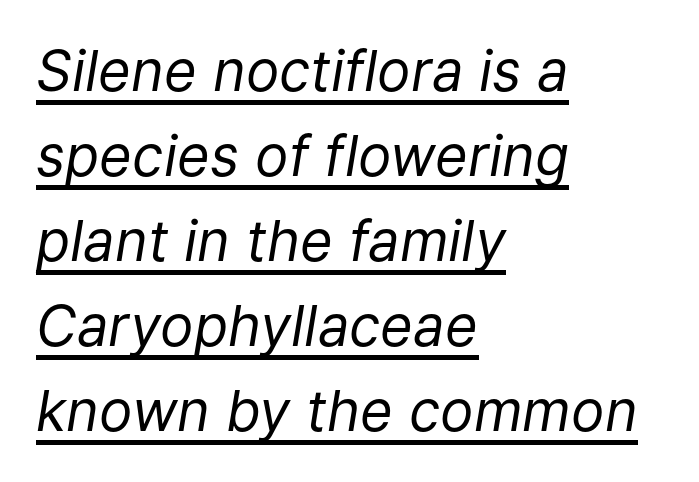
Weight: regular or lighter. Whoever set this chose a conventional vertical rhythm. Check the space under the baseline: a stroke is drawn there. You can tell it's italic because the verticals aren't actually vertical. Horizontally, the lines are justified to the leading edge only. You could not count columns in this text — the font is proportionally spaced.
